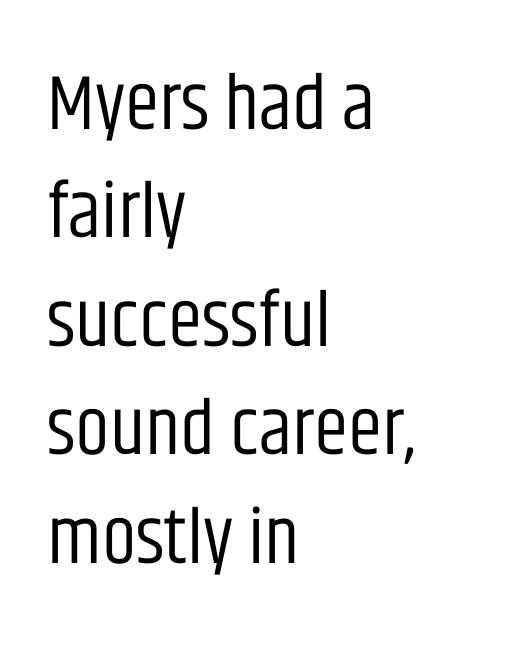
{"serif": "no", "italic": "no", "bold": "no", "weight": "regular", "width": "condensed", "stroke_contrast": "low", "x_height": "large", "monospaced": "no", "underline": "no", "align": "left", "line_spacing": "normal", "line_spacing_ratio": 1.39, "letter_spacing": "normal", "letter_spacing_em": 0.0, "glyph_px": 78}
